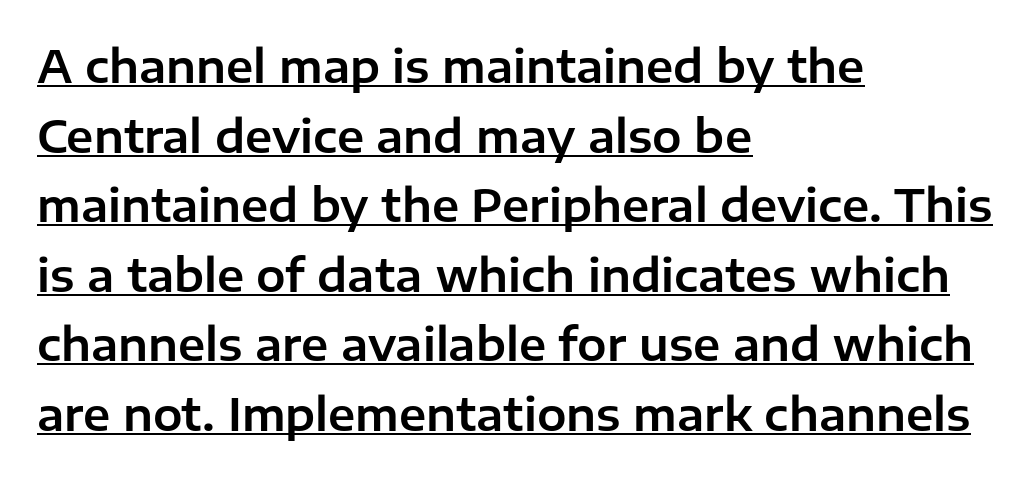
Q: Is the text italic (slanted)? A: No, it is upright.
Q: Is the typeface a serif or a sans-serif typeface? A: Sans-serif.
Q: Is the text underlined? A: Yes.
Q: How is the paragraph aligned? A: Left-aligned.
Q: Is the spacing between letters normal or unusually wide? A: Normal.
Q: Is the spacing between lines tight, normal or loose? A: Normal.
Q: Width (condensed, normal, or wide)? A: Normal.
Q: Stroke contrast? A: Low.
Q: x-height? A: Medium.
Q: Monospaced? A: No.
